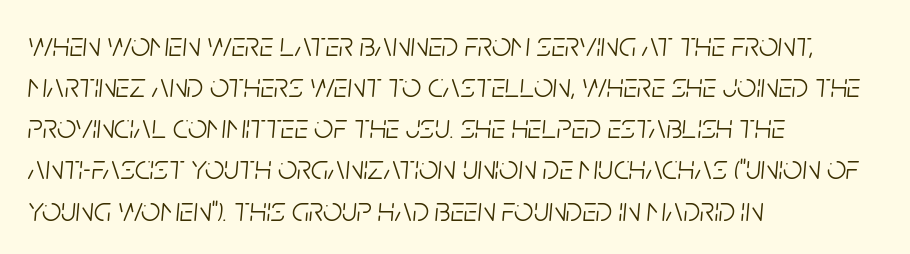
The image shows 34 px light, condensed type, italic (leaning right); set left-aligned, line spacing 1.21x, normal letter spacing, not underlined; low stroke contrast and a large x-height.
